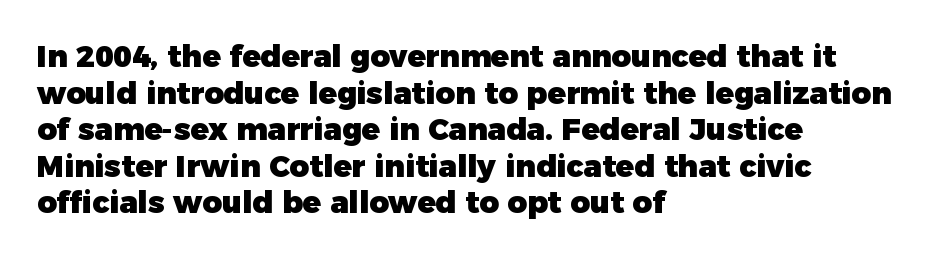
The image shows 30 px heavy sans-serif type, upright; set left-aligned, line spacing 1.22x, normal letter spacing, not underlined; low stroke contrast and a medium x-height.
